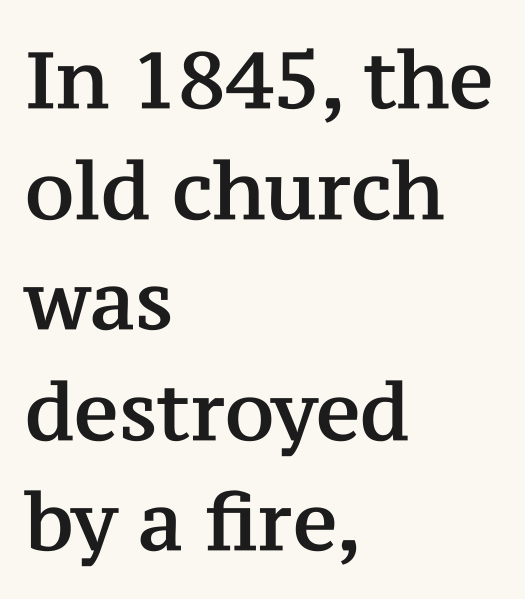
Q: Is the text italic (slanted)? A: No, it is upright.
Q: Is the typeface a serif or a sans-serif typeface? A: Serif.
Q: Is the text underlined? A: No.
Q: How is the paragraph aligned? A: Left-aligned.
Q: Is the spacing between letters normal or unusually wide? A: Normal.
Q: Is the spacing between lines tight, normal or loose? A: Normal.
Q: Width (condensed, normal, or wide)? A: Normal.
Q: Stroke contrast? A: Medium.
Q: x-height? A: Medium.
Q: Monospaced? A: No.
